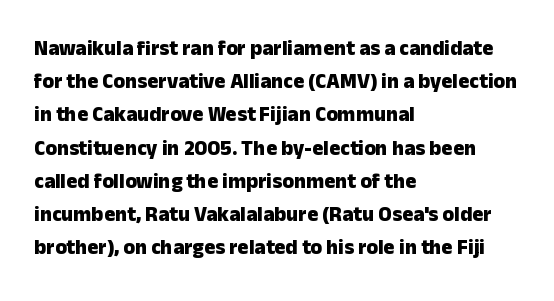
Q: Is the text bold? A: Yes.
Q: Is the text italic (slanted)? A: No, it is upright.
Q: Is the text underlined? A: No.
Q: How is the paragraph aligned? A: Left-aligned.
Q: Is the spacing between letters normal or unusually wide? A: Normal.
Q: Is the spacing between lines tight, normal or loose? A: Normal.
